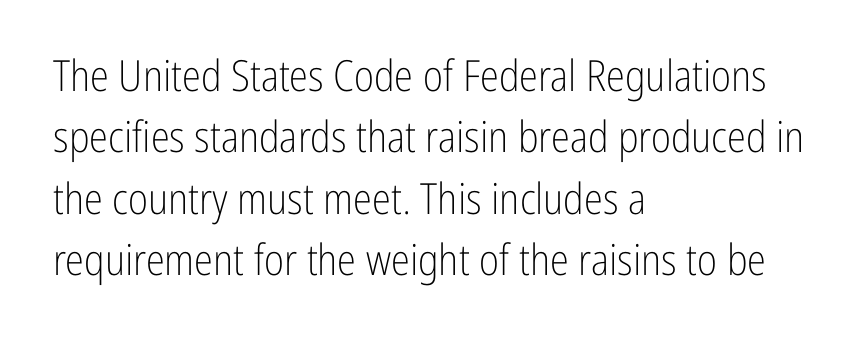
{"serif": "no", "italic": "no", "bold": "no", "weight": "light", "width": "condensed", "stroke_contrast": "low", "x_height": "medium", "monospaced": "no", "underline": "no", "align": "left", "line_spacing": "normal", "line_spacing_ratio": 1.43, "letter_spacing": "normal", "letter_spacing_em": 0.0, "glyph_px": 43}
